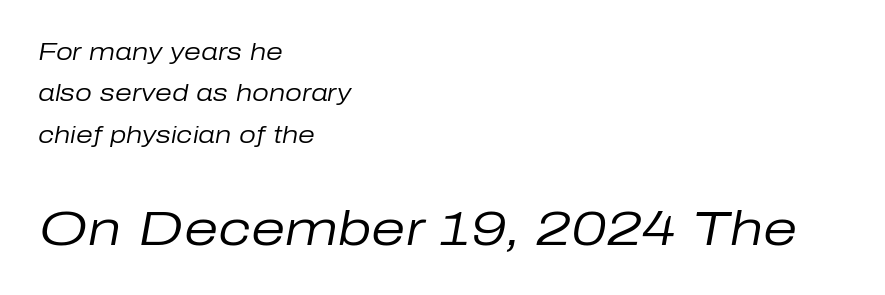
The image shows 49 px regular-weight type, italic (leaning right); set left-aligned, line spacing 1.72x, normal letter spacing, not underlined; the second (bottom) block is 2.04x larger; low stroke contrast and a medium x-height.
